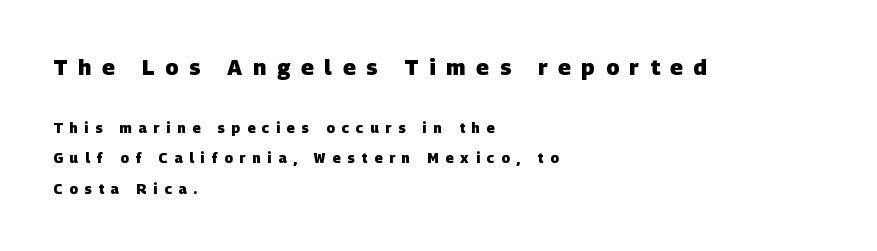
Q: Is the text bold? A: Yes.
Q: Is the text underlined? A: No.
Q: How is the paragraph aligned? A: Left-aligned.
Q: Is the spacing between letters normal or unusually wide? A: Unusually wide.
Q: Is the spacing between lines tight, normal or loose? A: Loose.
Q: Which block of text is set in a larger size, the first (top) or the second (bottom)? A: The first (top) one.
